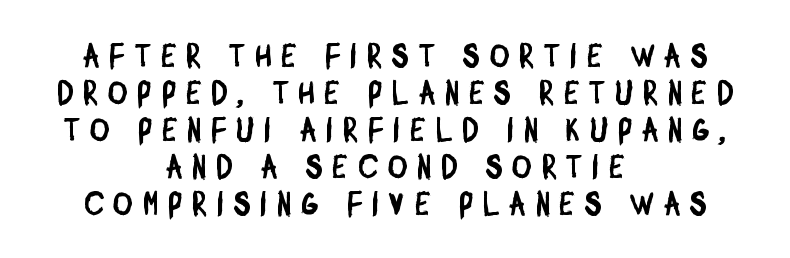
{"serif": "no", "width": "condensed", "stroke_contrast": "low", "x_height": "large", "monospaced": "no", "underline": "no", "align": "center", "line_spacing": "tight", "line_spacing_ratio": 1.12, "letter_spacing": "wide", "letter_spacing_em": 0.31, "glyph_px": 33}
